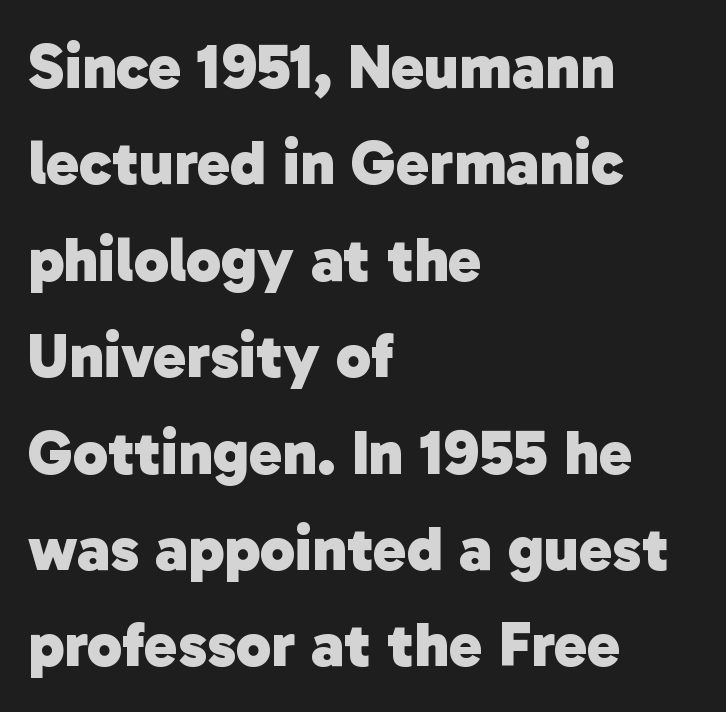
{"serif": "no", "bold": "yes", "weight": "heavy", "width": "normal", "stroke_contrast": "low", "x_height": "medium", "monospaced": "no", "underline": "no", "align": "left", "line_spacing": "normal", "line_spacing_ratio": 1.53, "letter_spacing": "normal", "letter_spacing_em": 0.0, "glyph_px": 63}
